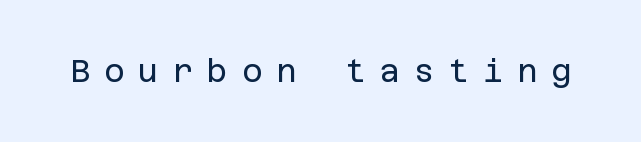
The image shows 31 px regular-weight sans-serif type, upright; set unusually wide letter spacing (+0.46 em), not underlined; low stroke contrast and a large x-height.
